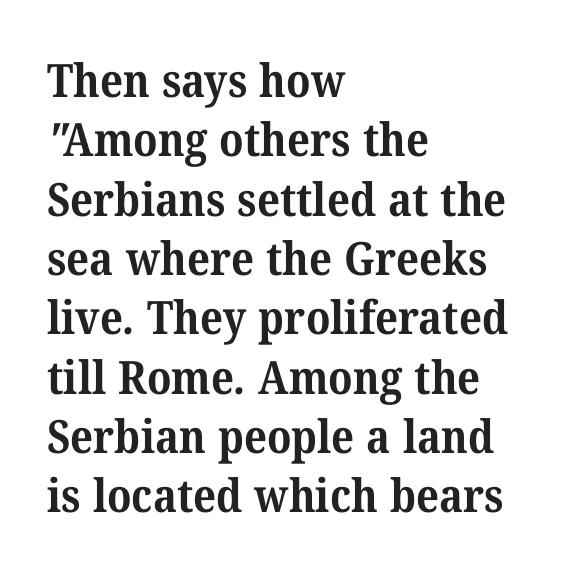
{"serif": "yes", "bold": "yes", "weight": "bold", "width": "normal", "stroke_contrast": "medium", "x_height": "medium", "monospaced": "no", "underline": "no", "align": "left", "line_spacing": "normal", "line_spacing_ratio": 1.29, "letter_spacing": "normal", "letter_spacing_em": 0.0, "glyph_px": 46}
